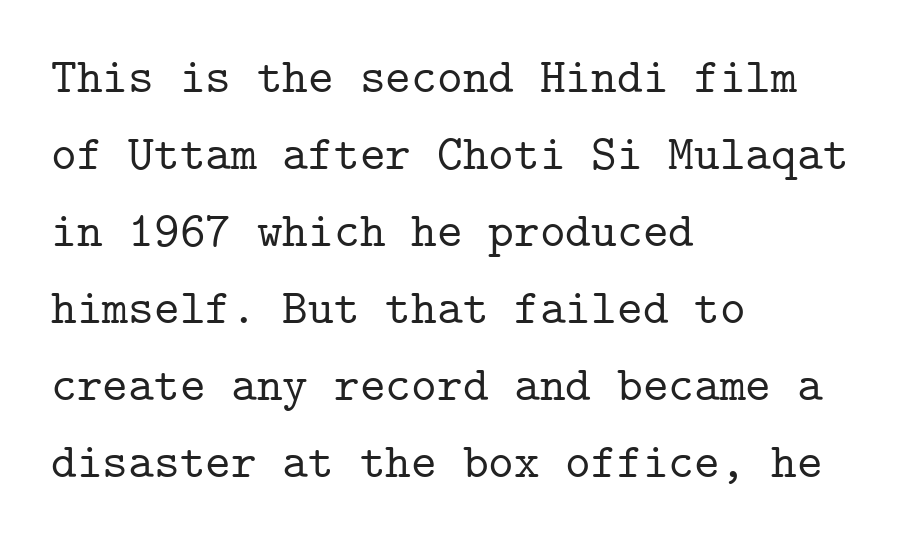
The image shows 49 px serif type, upright, monospaced; set left-aligned, normal line spacing (1.57x), normal letter spacing, not underlined; low stroke contrast and a medium x-height.
